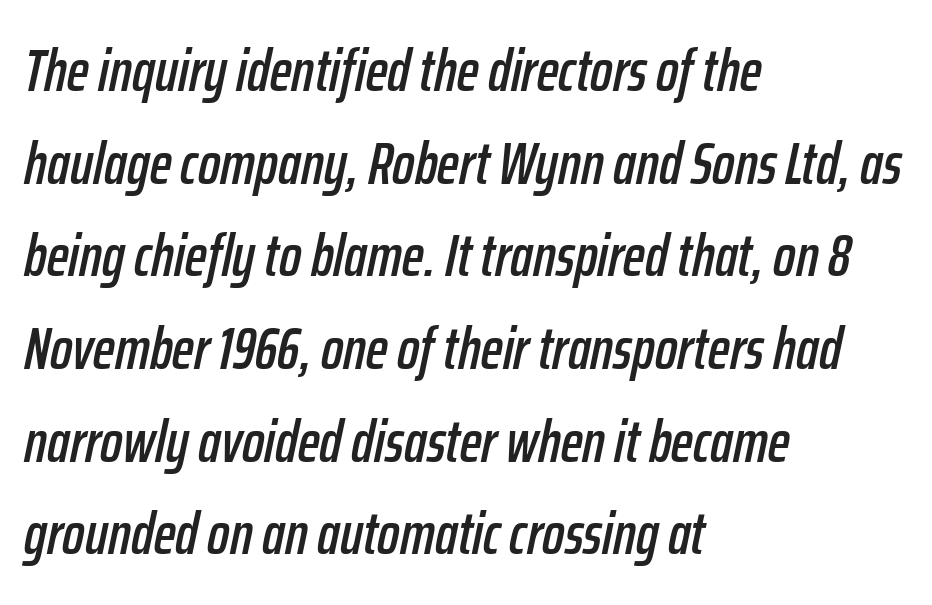
Q: Is the text italic (slanted)? A: Yes, it leans right by about 12 degrees.
Q: Is the text underlined? A: No.
Q: How is the paragraph aligned? A: Left-aligned.
Q: Is the spacing between letters normal or unusually wide? A: Normal.
Q: Is the spacing between lines tight, normal or loose? A: Normal.
Q: Width (condensed, normal, or wide)? A: Condensed.
Q: Stroke contrast? A: Low.
Q: x-height? A: Medium.
Q: Monospaced? A: No.
